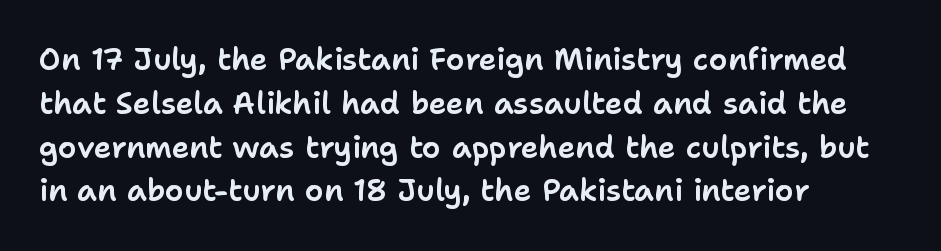
Q: Is the text italic (slanted)? A: No, it is upright.
Q: Is the typeface a serif or a sans-serif typeface? A: Sans-serif.
Q: Is the text underlined? A: No.
Q: How is the paragraph aligned? A: Left-aligned.
Q: Is the spacing between letters normal or unusually wide? A: Normal.
Q: Is the spacing between lines tight, normal or loose? A: Normal.
Q: Width (condensed, normal, or wide)? A: Normal.
Q: Stroke contrast? A: Low.
Q: x-height? A: Medium.
Q: Monospaced? A: No.
